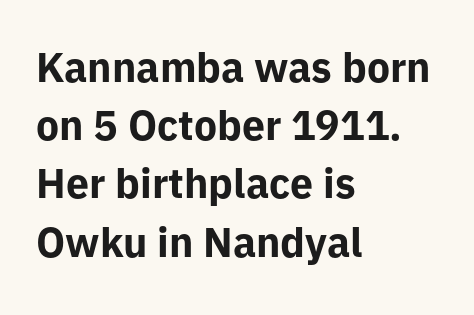
Quick note: underline off. Teacher's note: observe the even left margin — that is flush-left alignment. The sample has been set heavy, in full bold. The font family rendered here belongs to the sans-serif group.
